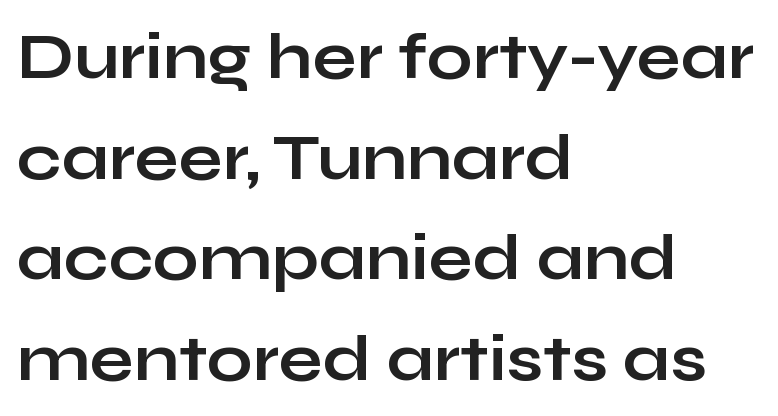
Q: Is the text bold? A: Yes.
Q: Is the text italic (slanted)? A: No, it is upright.
Q: Is the typeface a serif or a sans-serif typeface? A: Sans-serif.
Q: Is the text underlined? A: No.
Q: How is the paragraph aligned? A: Left-aligned.
Q: Is the spacing between letters normal or unusually wide? A: Normal.
Q: Is the spacing between lines tight, normal or loose? A: Normal.
Q: Width (condensed, normal, or wide)? A: Wide.
Q: Stroke contrast? A: Low.
Q: x-height? A: Medium.
Q: Monospaced? A: No.
